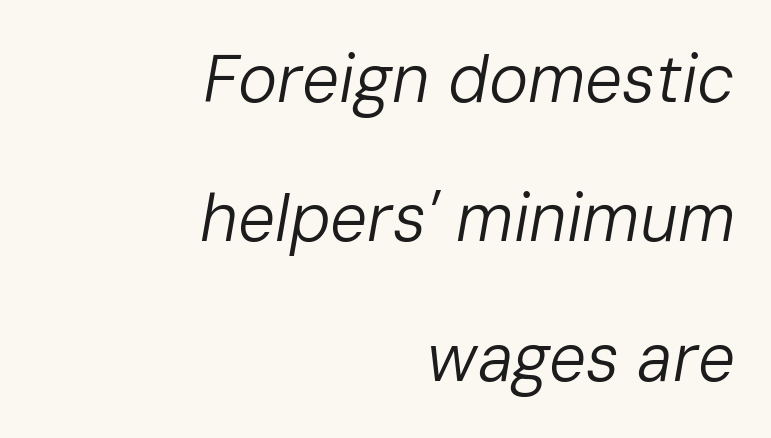
Q: Is the text bold? A: No.
Q: Is the text italic (slanted)? A: Yes, it leans right by about 10 degrees.
Q: Is the text underlined? A: No.
Q: How is the paragraph aligned? A: Right-aligned.
Q: Is the spacing between letters normal or unusually wide? A: Normal.
Q: Is the spacing between lines tight, normal or loose? A: Loose.
Q: Width (condensed, normal, or wide)? A: Normal.
Q: Stroke contrast? A: Low.
Q: x-height? A: Medium.
Q: Monospaced? A: No.
